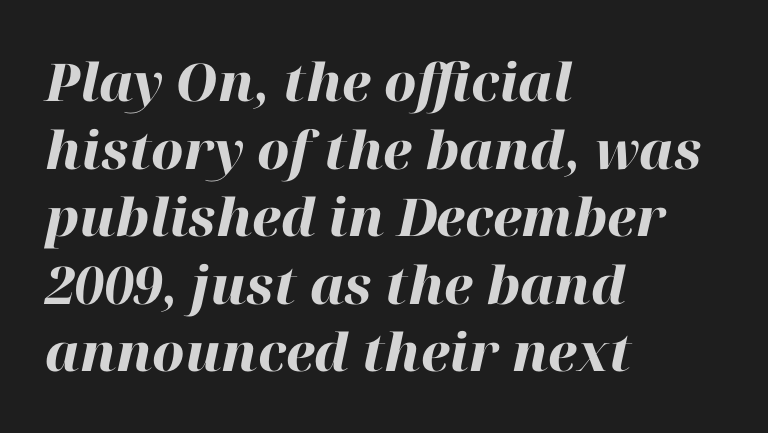
Notice how descenders clear the ascenders below comfortably — that's standard leading. The paragraph shown leans on its left margin. Typesetter's note: full bold, strokes at maximum text heaviness. Quick note: italic. Lines of text with bare space underneath. Think of a printed novel: that variable character pitch is what you see here.
